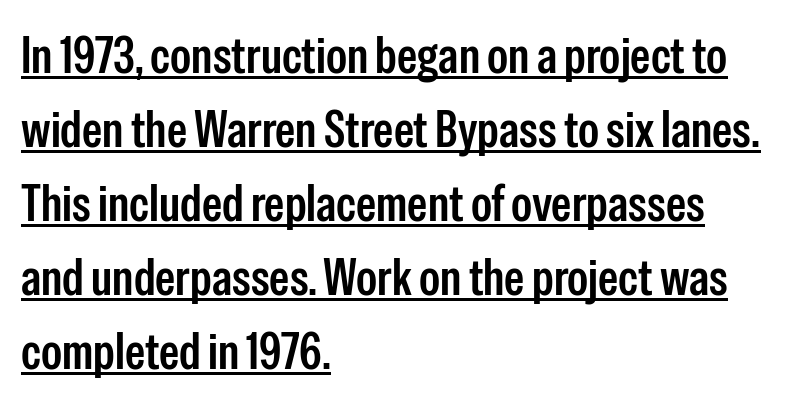
Q: Is the text bold? A: Semi-bold.
Q: Is the text italic (slanted)? A: No, it is upright.
Q: Is the typeface a serif or a sans-serif typeface? A: Sans-serif.
Q: Is the text underlined? A: Yes.
Q: How is the paragraph aligned? A: Left-aligned.
Q: Is the spacing between letters normal or unusually wide? A: Normal.
Q: Is the spacing between lines tight, normal or loose? A: Normal.
Q: Width (condensed, normal, or wide)? A: Condensed.
Q: Stroke contrast? A: Low.
Q: x-height? A: Medium.
Q: Monospaced? A: No.
